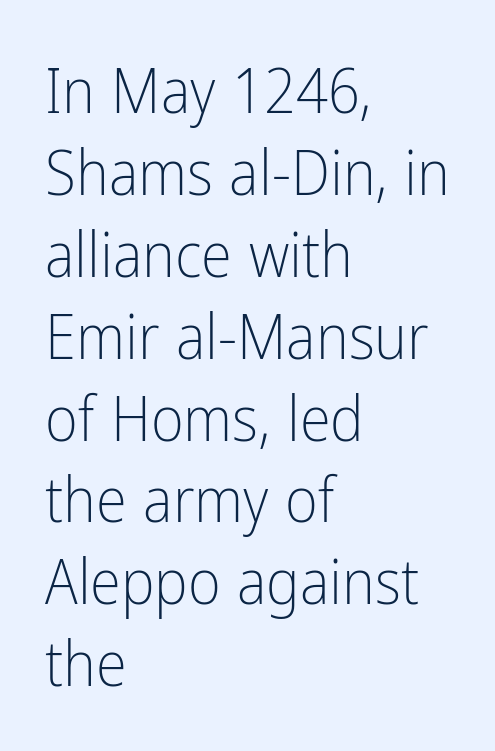
The image shows 63 px light, condensed sans-serif type, upright; set left-aligned, normal line spacing (1.3x), normal letter spacing, not underlined; low stroke contrast and a medium x-height.
